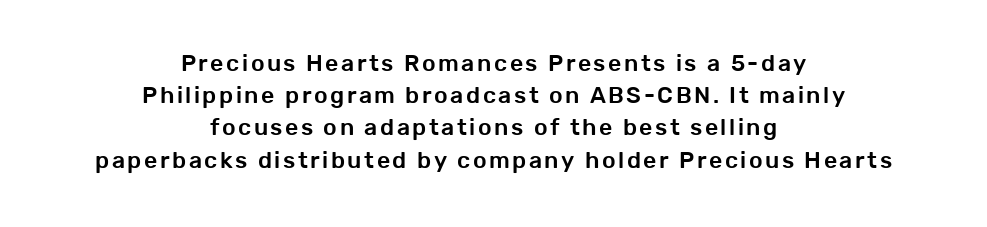
The image shows 23 px text type, upright; set centered, normal line spacing (1.4x), not underlined.
